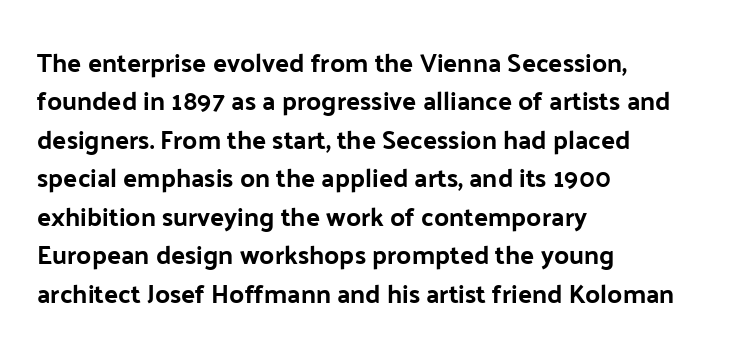
{"italic": "no", "underline": "no", "align": "left", "line_spacing": "normal", "line_spacing_ratio": 1.48, "letter_spacing": "normal", "letter_spacing_em": 0.0, "glyph_px": 26}
